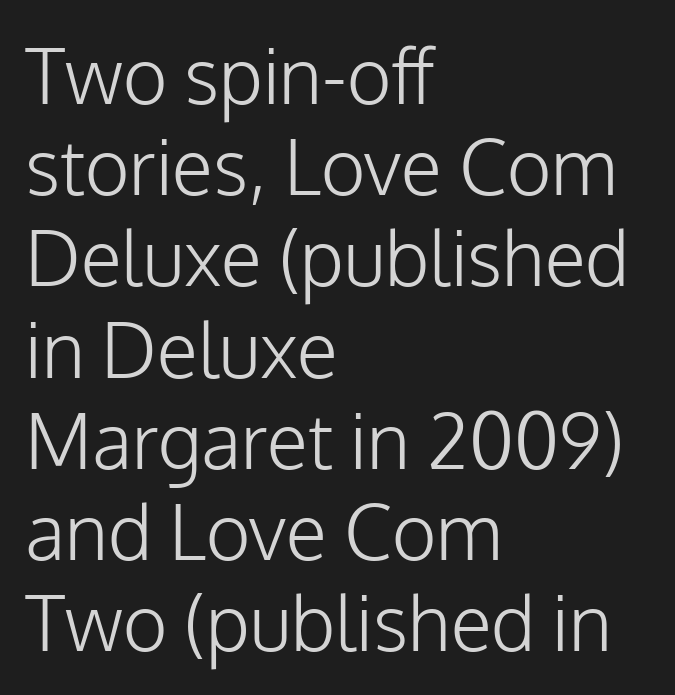
Spacing between characters is what you'd get straight out of the box. Character widths vary here, with narrow letters taking less room than wide ones. Rendered with straight, roman letterforms. The space directly below the letters is spotless. Line beginnings align vertically; line endings do not.
